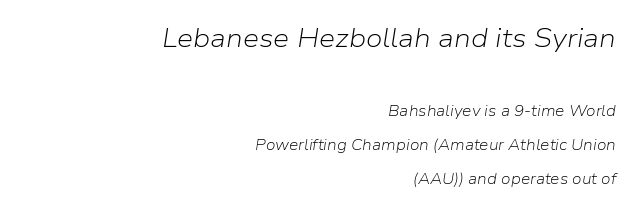
{"italic": "yes", "lean": "right", "slant_degrees": 9, "bold": "no", "underline": "no", "align": "right", "line_spacing": "loose", "line_spacing_ratio": 2.28, "letter_spacing": "normal", "letter_spacing_em": 0.0, "larger_block": "first", "size_ratio": 1.73, "glyph_px": 26}
